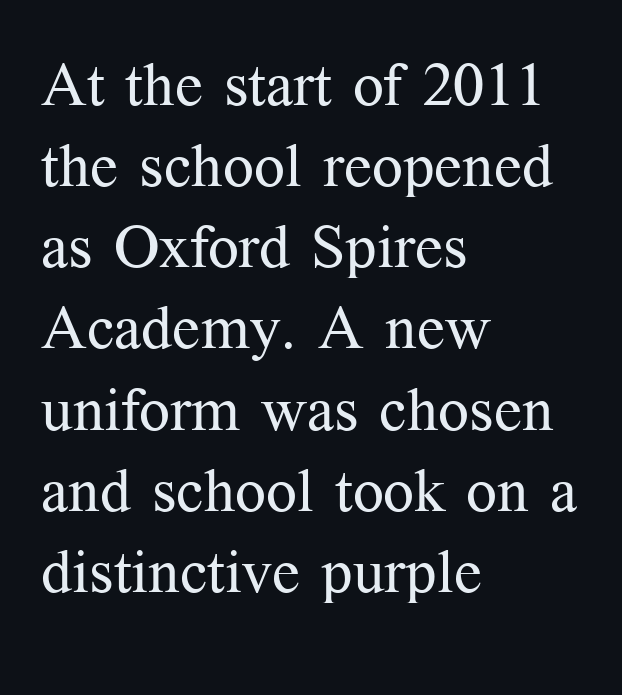
Nobody touched the tracking dial on this one. Horizontally, the lines are justified to the leading edge only. Unbolded letterforms with no extra heft. The letters stand straight up with perfectly vertical stems.
